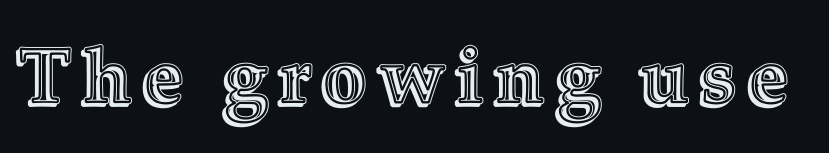
Varying glyph widths throughout — classic text-font behaviour. Rule under the text: the space is simply empty. Posture: upright roman.
